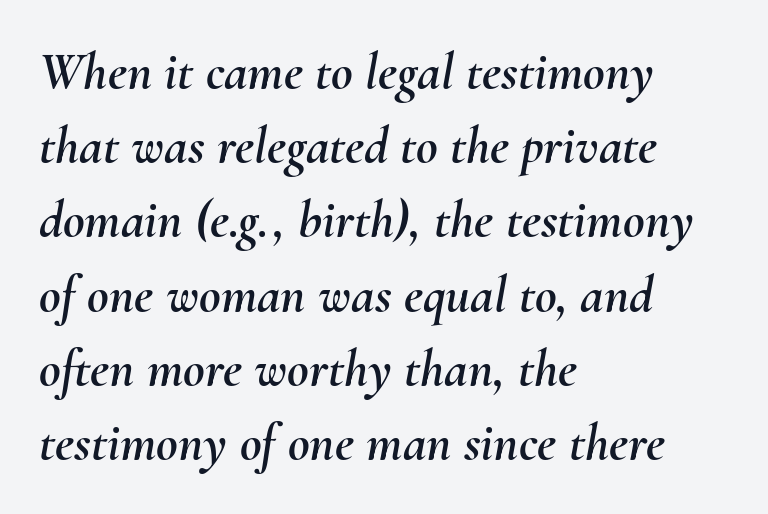
The image shows 53 px text type, italic (leaning right); set left-aligned, normal line spacing (1.4x), normal letter spacing, not underlined; medium stroke contrast and a small x-height.
